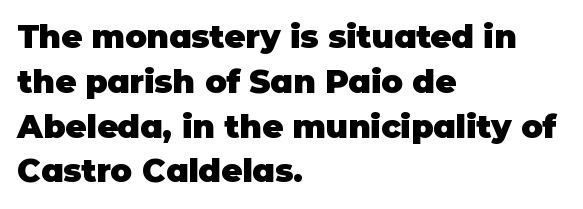
The image shows 32 px heavy sans-serif type, upright; set left-aligned, normal line spacing (1.4x), normal letter spacing, not underlined; low stroke contrast and a large x-height.
